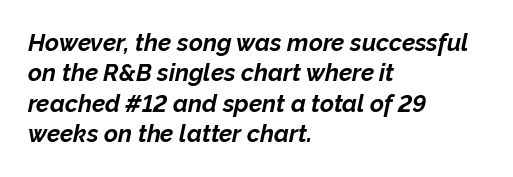
The image shows 24 px bold type, italic (leaning right); set left-aligned, normal line spacing (1.27x), normal letter spacing, not underlined.
